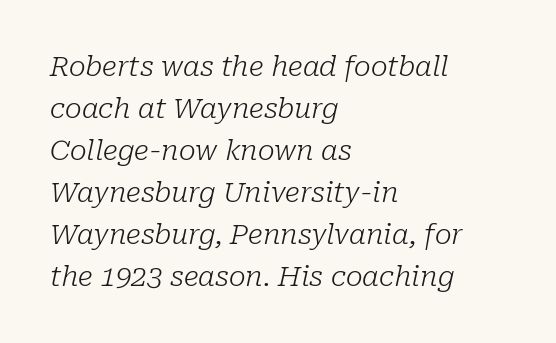
This rendering leaves character spacing at its baseline value. The text block is weighted toward the left margin, trailing off unevenly rightward. The vertical gap from one line to the next is medium. Yep, those are serifs on the letters. This sample has the flowing, uneven cadence of proportional lettering.
